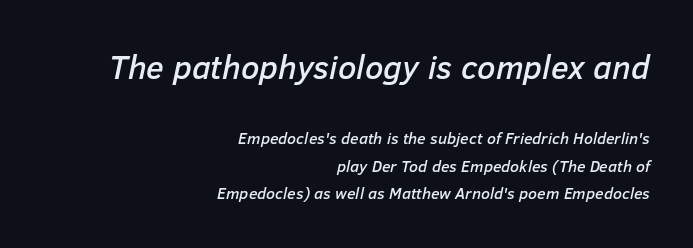
Q: Is the text italic (slanted)? A: Yes, it leans right by about 12 degrees.
Q: Is the text underlined? A: No.
Q: How is the paragraph aligned? A: Right-aligned.
Q: Is the spacing between letters normal or unusually wide? A: Normal.
Q: Which block of text is set in a larger size, the first (top) or the second (bottom)? A: The first (top) one.
Q: Width (condensed, normal, or wide)? A: Normal.
Q: Stroke contrast? A: Low.
Q: x-height? A: Medium.
Q: Monospaced? A: No.
